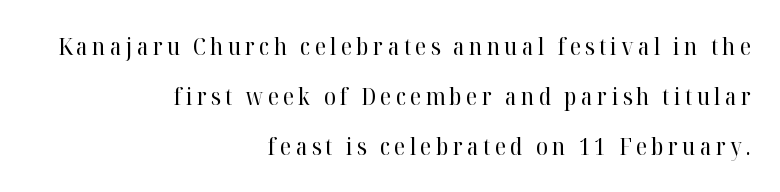
A flush-right, rag-left setting is used for this passage. This is not heavy type; no bold has been used. Nobody drew a line under any word here. Leading is clearly above the norm, producing a sparse column.
